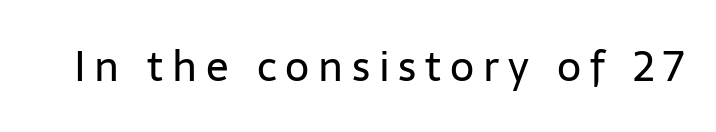
{"serif": "no", "italic": "no", "bold": "no", "weight": "regular", "width": "normal", "stroke_contrast": "low", "x_height": "medium", "monospaced": "no", "underline": "no", "letter_spacing": "wide", "letter_spacing_em": 0.21, "glyph_px": 42}
